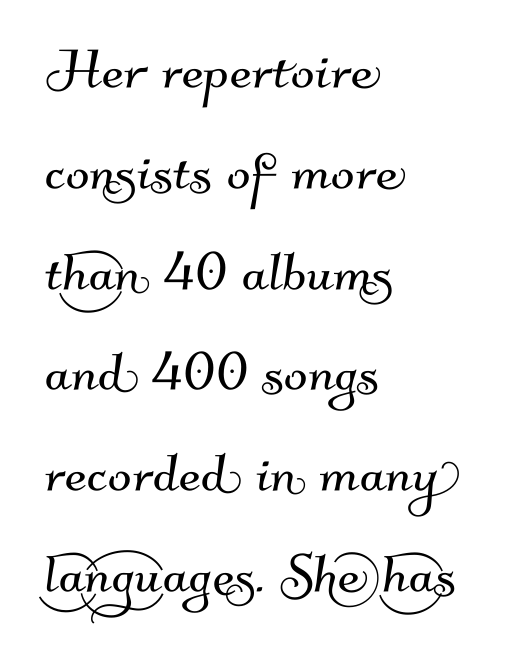
{"serif": "no", "width": "normal", "stroke_contrast": "medium", "x_height": "small", "monospaced": "no", "underline": "no", "align": "left", "line_spacing": "normal", "line_spacing_ratio": 1.44, "letter_spacing": "normal", "letter_spacing_em": 0.0, "glyph_px": 70}
